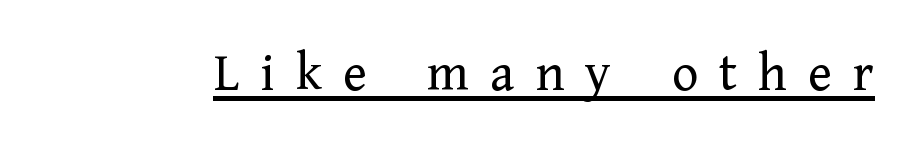
Stroke thickness stays within the range of a standard reading face or lighter. A serif font was chosen for this passage. Underline: present. The letters stand straight up with perfectly vertical stems. Each letter keeps its own natural width here, so spacing adapts to shape. Compared with typical body copy, the letter spacing here is much looser.
